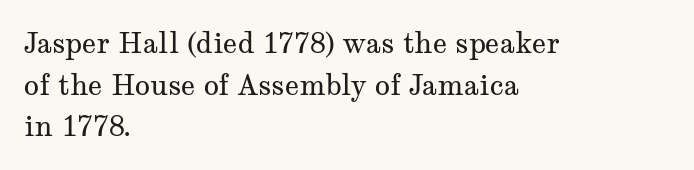
{"serif": "yes", "italic": "no", "bold": "no", "weight": "regular", "width": "wide", "stroke_contrast": "medium", "x_height": "medium", "monospaced": "no", "underline": "no", "align": "left", "line_spacing": "normal", "line_spacing_ratio": 1.49, "letter_spacing": "normal", "letter_spacing_em": 0.0, "glyph_px": 28}
